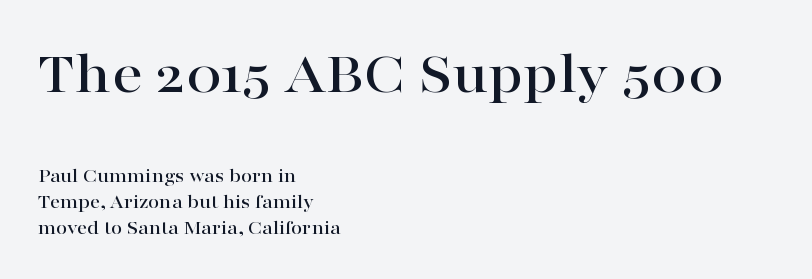
{"serif": "yes", "italic": "no", "width": "wide", "stroke_contrast": "high", "x_height": "medium", "monospaced": "no", "underline": "no", "align": "left", "line_spacing": "normal", "line_spacing_ratio": 1.3, "letter_spacing": "normal", "letter_spacing_em": 0.0, "larger_block": "first", "size_ratio": 3.0, "glyph_px": 60}
